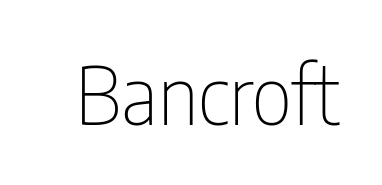
The image shows 80 px thin, condensed sans-serif type, upright; set normal letter spacing, not underlined; low stroke contrast and a medium x-height.
